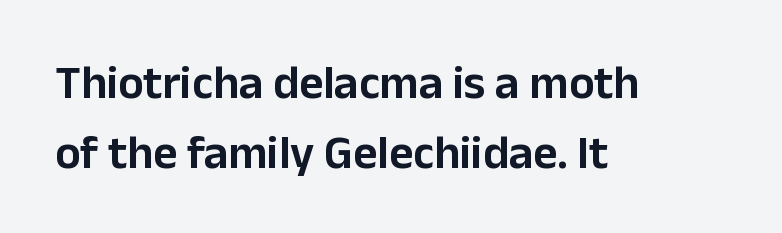
Q: Is the text italic (slanted)? A: No, it is upright.
Q: Is the typeface a serif or a sans-serif typeface? A: Sans-serif.
Q: Is the text underlined? A: No.
Q: How is the paragraph aligned? A: Left-aligned.
Q: Is the spacing between letters normal or unusually wide? A: Normal.
Q: Is the spacing between lines tight, normal or loose? A: Normal.
Q: Width (condensed, normal, or wide)? A: Normal.
Q: Stroke contrast? A: Low.
Q: x-height? A: Medium.
Q: Monospaced? A: No.
